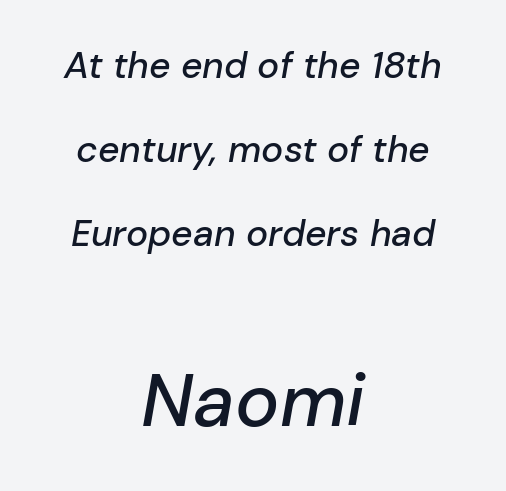
The image shows 74 px text type, italic (leaning right); set centered, loose line spacing (2.27x), normal letter spacing, not underlined; the second (bottom) block is 2.0x larger; low stroke contrast and a medium x-height.
